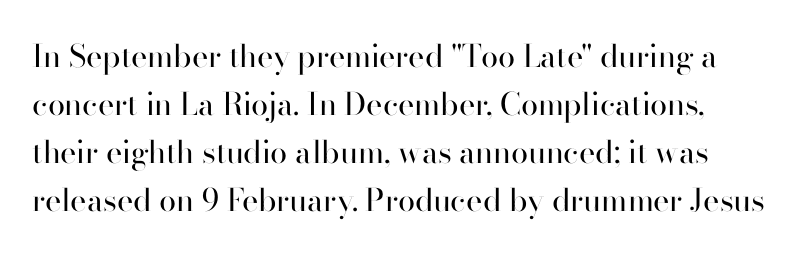
Is this a fixed-width face? No — the glyphs have proportional, varying widths. The characters are drawn with everyday or finer stroke widths. Interline gaps are of average width in this sample. The string is rendered with underlining switched off. In terms of letterspacing, this is plain default setting. The rendering shows plain stroke endings on the letterforms — a sans-serif design.
